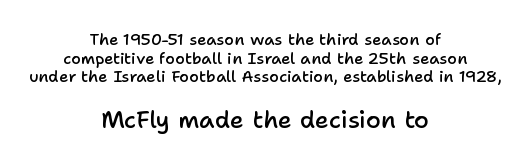
Does the copy run flush right? No — it is centered line by line. A roman cut, with each character standing at attention. The strip under each line holds only bare page. What weight is shown? A semibold, between regular and bold. If you squint, the bottom block still reads clearly — it's the larger of the two.
